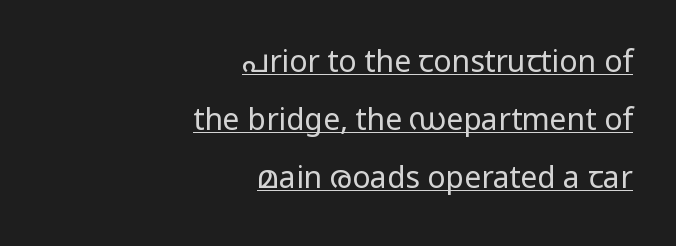
The image shows 30 px regular-weight sans-serif type, upright; set right-aligned, loose line spacing (1.94x), normal letter spacing, underlined; low stroke contrast and a medium x-height.
